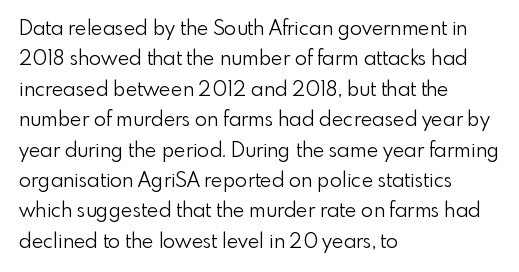
Q: Is the text bold? A: No.
Q: Is the text italic (slanted)? A: No, it is upright.
Q: Is the text underlined? A: No.
Q: How is the paragraph aligned? A: Left-aligned.
Q: Is the spacing between letters normal or unusually wide? A: Normal.
Q: Is the spacing between lines tight, normal or loose? A: Normal.
